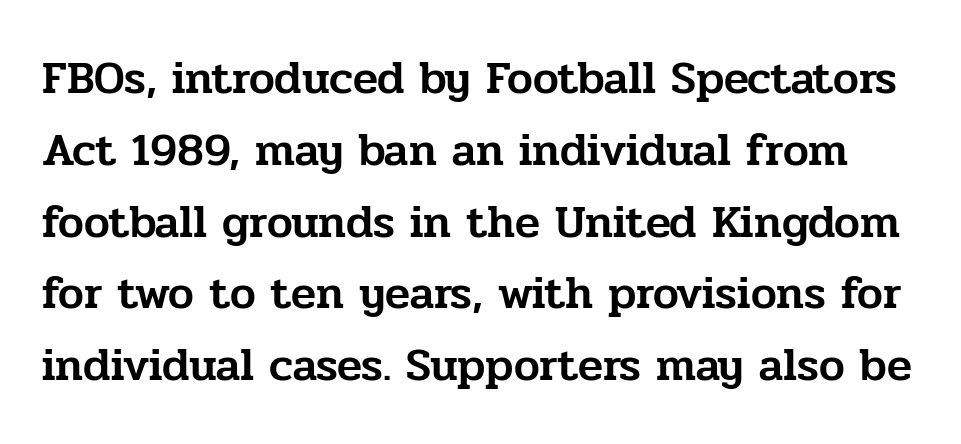
{"serif": "yes", "italic": "no", "width": "normal", "stroke_contrast": "low", "x_height": "medium", "monospaced": "no", "underline": "no", "line_spacing": "normal", "line_spacing_ratio": 1.56, "letter_spacing": "normal", "letter_spacing_em": 0.0, "glyph_px": 46}
